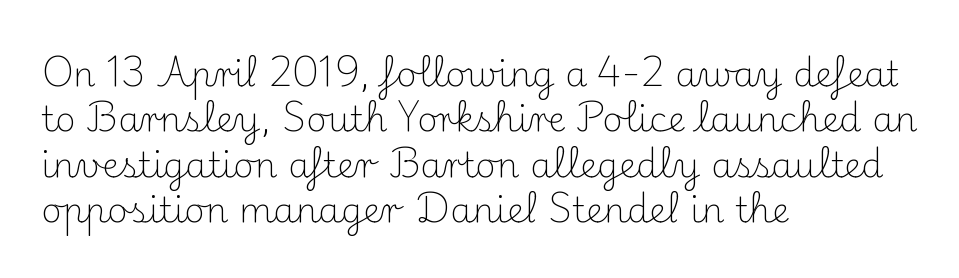
Q: Is the text bold? A: No.
Q: Is the text italic (slanted)? A: No, it is upright.
Q: Is the typeface a serif or a sans-serif typeface? A: Serif.
Q: Is the text underlined? A: No.
Q: How is the paragraph aligned? A: Left-aligned.
Q: Is the spacing between letters normal or unusually wide? A: Normal.
Q: Is the spacing between lines tight, normal or loose? A: Normal.
Q: Width (condensed, normal, or wide)? A: Normal.
Q: Stroke contrast? A: Medium.
Q: x-height? A: Small.
Q: Monospaced? A: No.
